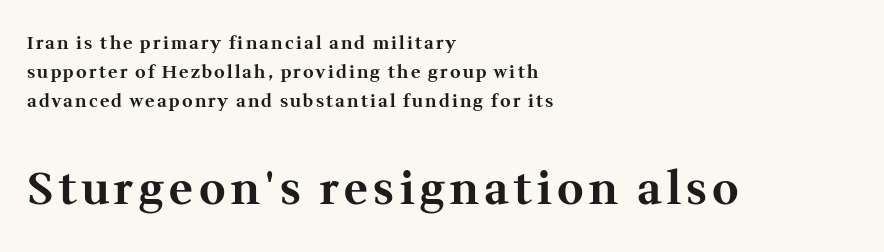
Notice how thick the strokes are: this is what a full bold looks like. Leftover space on each line is placed entirely after the last word. The words here are not underlined. Posture: upright roman.
